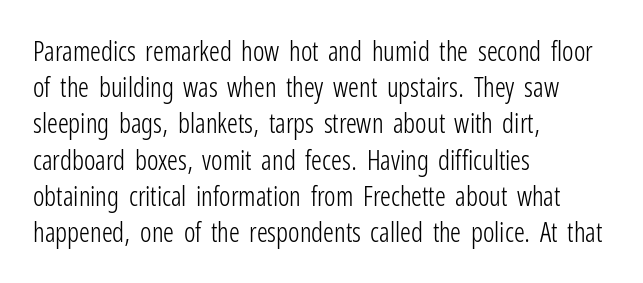
Q: Is the text bold? A: No.
Q: Is the text italic (slanted)? A: No, it is upright.
Q: Is the text underlined? A: No.
Q: How is the paragraph aligned? A: Left-aligned.
Q: Is the spacing between letters normal or unusually wide? A: Normal.
Q: Is the spacing between lines tight, normal or loose? A: Normal.
